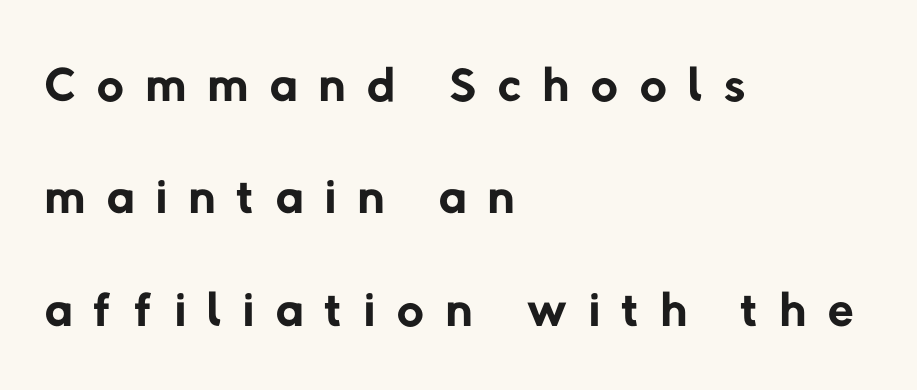
The leading is moderate, giving the passage an even texture. Each letter's strokes conclude bluntly, with no projecting serifs. The weight tops out at a normal text grade. These lines have a slow, spaced-out rhythm from letter to letter. This sample is left-justified, so line endings fall wherever the words run out.
